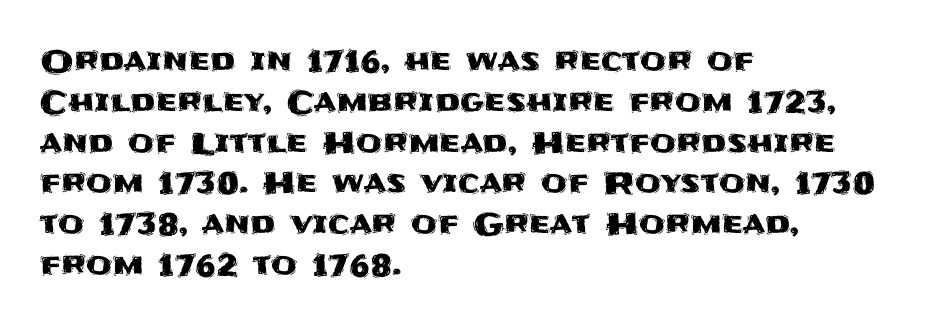
The axis of the letterforms is exactly vertical. Is the block centered? No — it sits flush against the left margin. The passage shown is typed in a proportional face where columns would drift. Type without underlining. The rendering shows plain stroke endings on the letterforms — a sans-serif design. Observe the ordinary spacing: letters are neighbours, not strangers.
